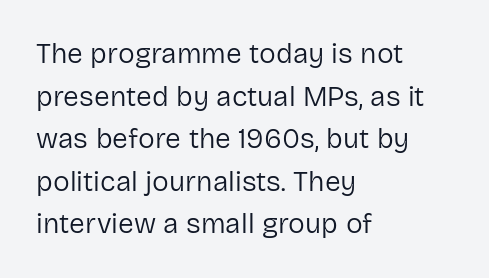
Q: Is the text bold? A: No.
Q: Is the text italic (slanted)? A: No, it is upright.
Q: Is the typeface a serif or a sans-serif typeface? A: Sans-serif.
Q: Is the text underlined? A: No.
Q: How is the paragraph aligned? A: Left-aligned.
Q: Is the spacing between letters normal or unusually wide? A: Normal.
Q: Is the spacing between lines tight, normal or loose? A: Normal.
Q: Width (condensed, normal, or wide)? A: Normal.
Q: Stroke contrast? A: Low.
Q: x-height? A: Medium.
Q: Monospaced? A: No.
